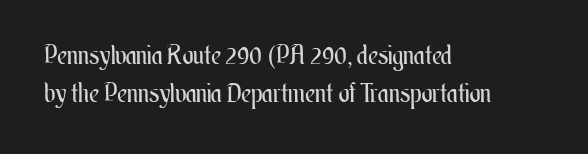
The image shows 26 px text type, upright; set left-aligned, normal line spacing (1.47x), normal letter spacing, not underlined.
